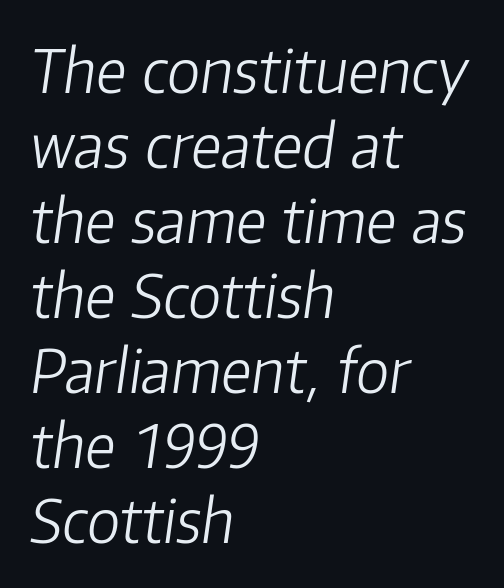
Quick note: interline space is typical. Default kerning and tracking; the words read as compact shapes. Quick note: italic. The face used here is proportionally spaced, like ordinary book or web type. Short and long lines alike share a common starting point at left. Counters stay open thanks to moderate or lighter strokes.
